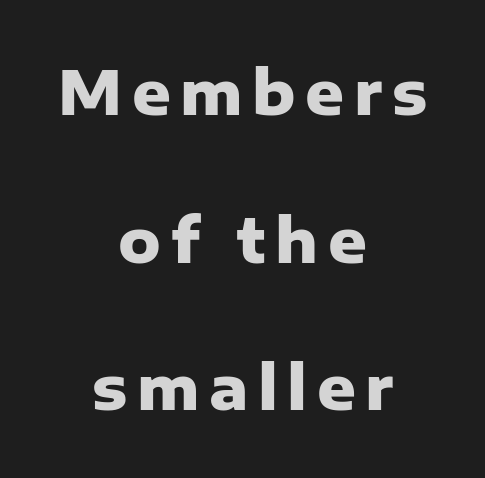
The image shows 60 px heavy sans-serif type, upright; set centered, loose line spacing (2.46x), not underlined; low stroke contrast and a medium x-height.
